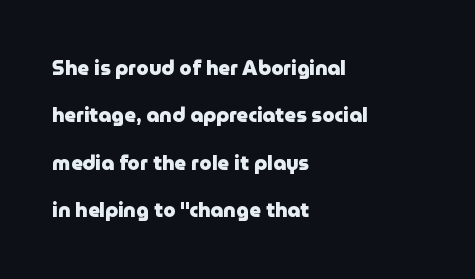
Q: Is the text bold? A: Yes.
Q: Is the text italic (slanted)? A: No, it is upright.
Q: Is the text underlined? A: No.
Q: How is the paragraph aligned? A: Left-aligned.
Q: Is the spacing between letters normal or unusually wide? A: Normal.
Q: Is the spacing between lines tight, normal or loose? A: Loose.
